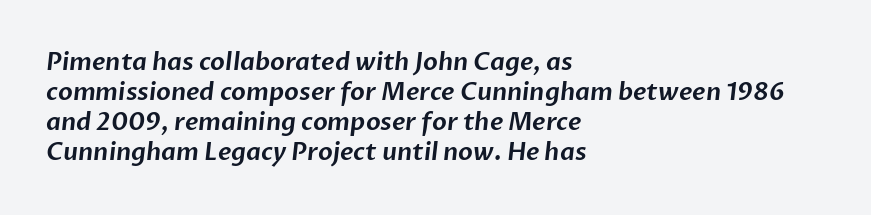
Q: Is the text underlined? A: No.
Q: How is the paragraph aligned? A: Left-aligned.
Q: Is the spacing between letters normal or unusually wide? A: Normal.
Q: Is the spacing between lines tight, normal or loose? A: Normal.
